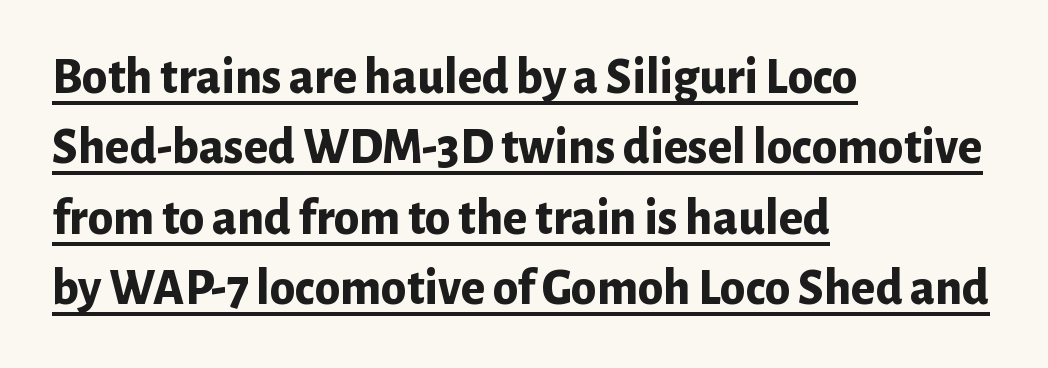
{"serif": "no", "italic": "no", "bold": "yes", "weight": "bold", "width": "normal", "stroke_contrast": "low", "x_height": "medium", "monospaced": "no", "underline": "yes", "align": "left", "line_spacing": "normal", "line_spacing_ratio": 1.38, "letter_spacing": "normal", "letter_spacing_em": 0.0, "glyph_px": 51}
